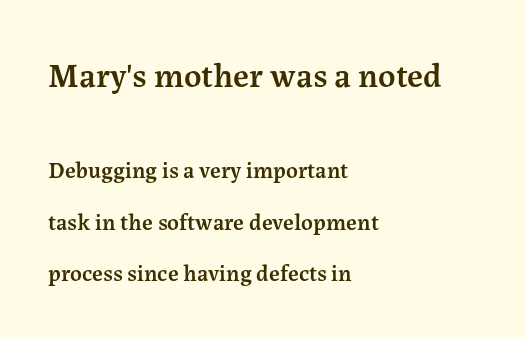
The letters carry serifs — small finishing strokes at the ends of their stems. Students, note that the glyphs here touch the page at normal intervals. Students, this is semibold: more ink than regular, less than bold. Quick note: not italic, upright. How would I describe the line gaps? Wide and relaxed. Has an underline been added? It has not.
